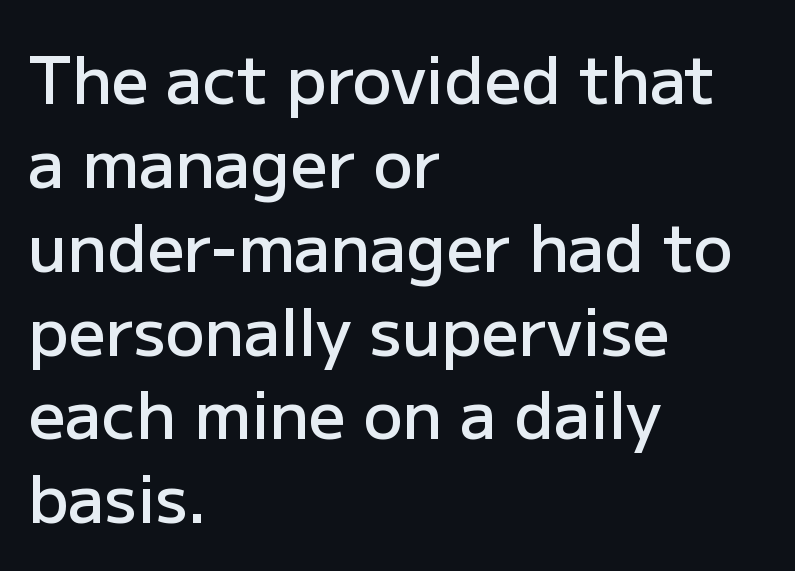
The rendering uses a semibold face; strokes are thickened but not to full bold. The characters display no serif detailing; their extremities are plain. The lines sit at an ordinary, default distance from one another. This sample uses an upright cut, with every glyph sitting square on the baseline. Just letters on the line, the space beneath them empty. The rendering anchors every line to the left-hand side.
